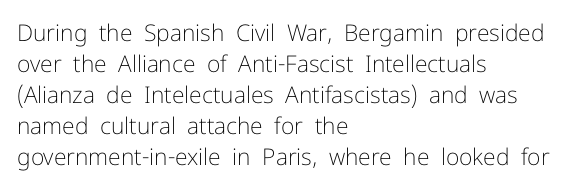
Q: Is the text bold? A: No.
Q: Is the text italic (slanted)? A: No, it is upright.
Q: Is the text underlined? A: No.
Q: How is the paragraph aligned? A: Left-aligned.
Q: Is the spacing between letters normal or unusually wide? A: Normal.
Q: Is the spacing between lines tight, normal or loose? A: Normal.
